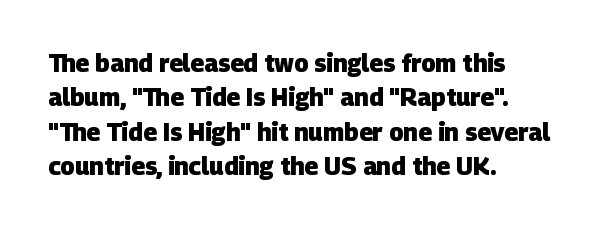
Q: Is the text bold? A: Yes.
Q: Is the text underlined? A: No.
Q: How is the paragraph aligned? A: Left-aligned.
Q: Is the spacing between letters normal or unusually wide? A: Normal.
Q: Is the spacing between lines tight, normal or loose? A: Normal.
